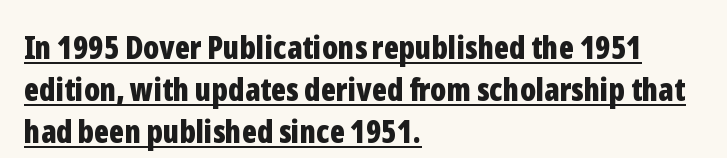
Check where the strokes stop: nothing finishes them off — pure sans. Horizontal bands of white between lines are of average thickness. Horizontally, the lines are justified to the leading edge only. Tall strokes in this sample are plumb rather than angled. Somebody hit Ctrl+U on this one — the words are underlined. The gaps between neighbouring characters are ordinary and unremarkable.
